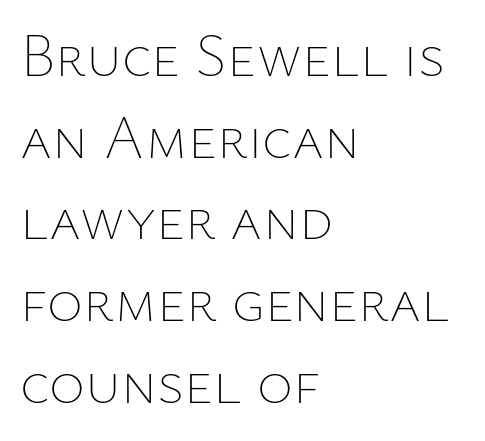
{"italic": "no", "bold": "no", "weight": "thin", "width": "normal", "stroke_contrast": "low", "x_height": "medium", "monospaced": "no", "underline": "no", "align": "left", "line_spacing": "normal", "line_spacing_ratio": 1.34, "letter_spacing": "normal", "letter_spacing_em": 0.0, "glyph_px": 61}
